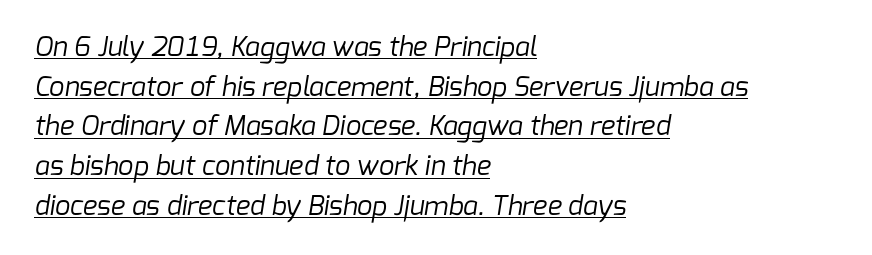
The image shows 27 px text type; set left-aligned, normal line spacing (1.47x), normal letter spacing, underlined.
